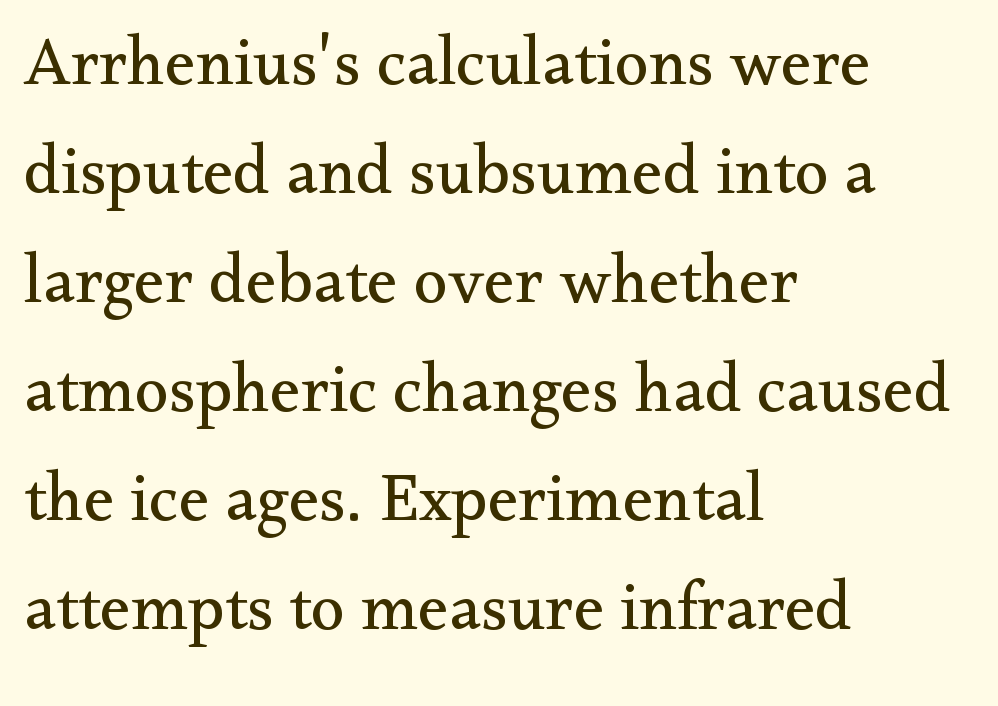
The image shows 69 px regular-weight serif type, upright; set left-aligned, normal line spacing (1.58x), normal letter spacing, not underlined; medium stroke contrast and a small x-height.
